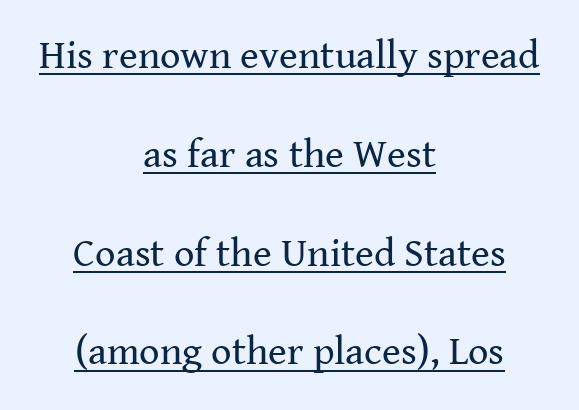
{"serif": "yes", "italic": "no", "bold": "no", "weight": "regular", "width": "normal", "stroke_contrast": "medium", "x_height": "medium", "monospaced": "no", "underline": "yes", "align": "center", "line_spacing": "loose", "line_spacing_ratio": 2.47, "letter_spacing": "normal", "letter_spacing_em": 0.0, "glyph_px": 40}
